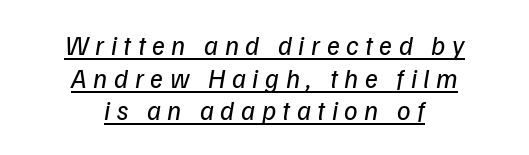
{"italic": "yes", "lean": "right", "slant_degrees": 9, "bold": "no", "underline": "yes", "align": "center", "line_spacing_ratio": 1.21, "letter_spacing": "wide", "letter_spacing_em": 0.24, "glyph_px": 27}
